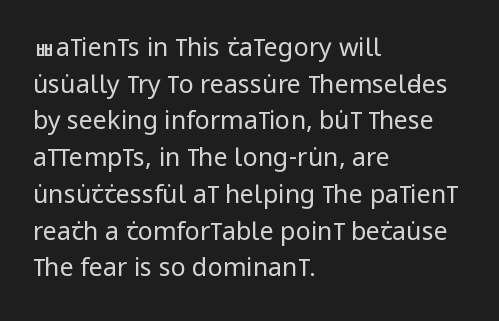
Weight: in the light-to-regular range. In CSS terms this would be text-align: left. The letters stand straight up with perfectly vertical stems. Each new line begins a customary step beneath the previous one. Characters follow at the spacing the type designer built in.
